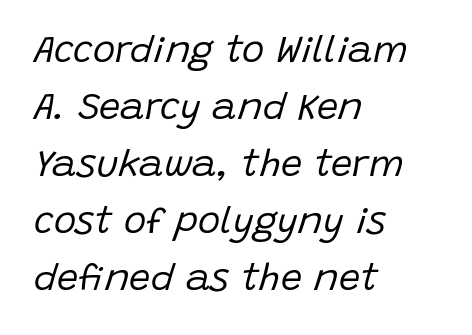
Vertical stems look standard width or narrower in stroke. These lines were composed using italics. Inter-character spacing is left at the font's built-in metrics. Quick note: underline off.
